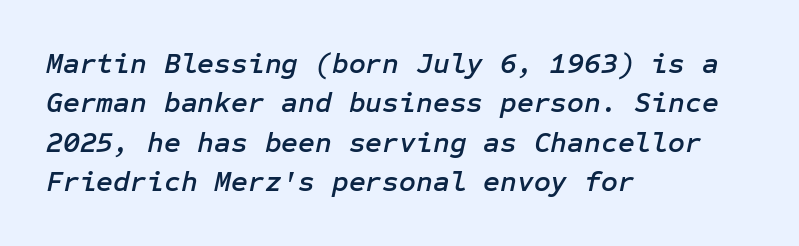
{"italic": "yes", "lean": "right", "slant_degrees": 12, "width": "normal", "stroke_contrast": "low", "x_height": "medium", "underline": "no", "align": "left", "line_spacing": "normal", "line_spacing_ratio": 1.36, "letter_spacing": "normal", "letter_spacing_em": 0.0, "glyph_px": 29}
